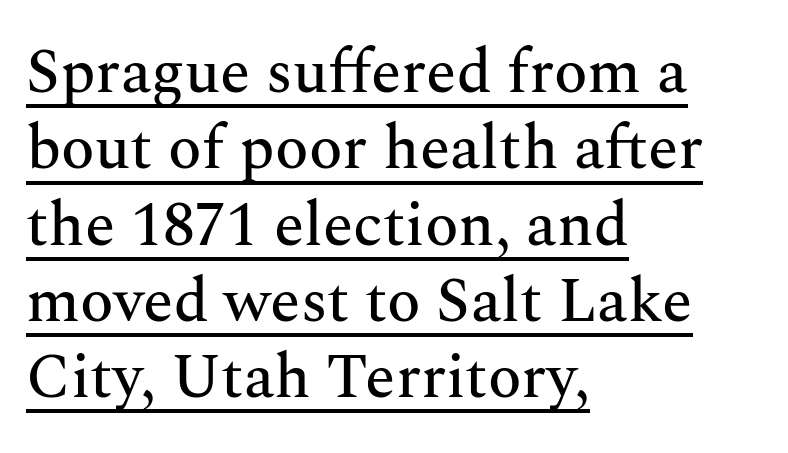
The passage shown is typed in a proportional face where columns would drift. Does the copy run flush right? No — it runs flush left. Like a heading marked for emphasis, these lines bear an underscore. Small tapered or slab feet sit at the stroke ends, so this counts as serif. The letters sit at their default tracking, neither squeezed nor spread.
